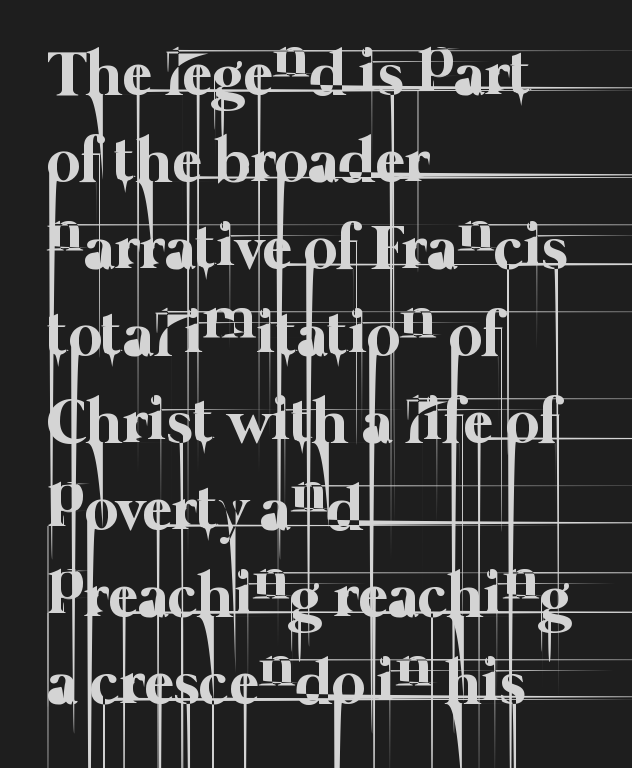
A classic flush-left, rag-right setting is used for this passage. The rendering uses natural spacing where letterforms have individual widths. What stands out about the letter spacing? Nothing — it is the standard amount. Is the stroke heavy? The answer is a plain regular-or-lighter. Whoever set this chose a conventional vertical rhythm.
